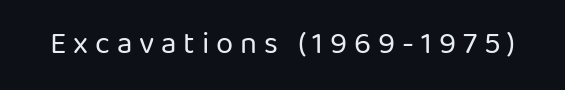
{"serif": "no", "italic": "no", "bold": "no", "weight": "regular", "width": "normal", "stroke_contrast": "low", "x_height": "medium", "monospaced": "no", "underline": "no", "letter_spacing": "wide", "letter_spacing_em": 0.22, "glyph_px": 31}
